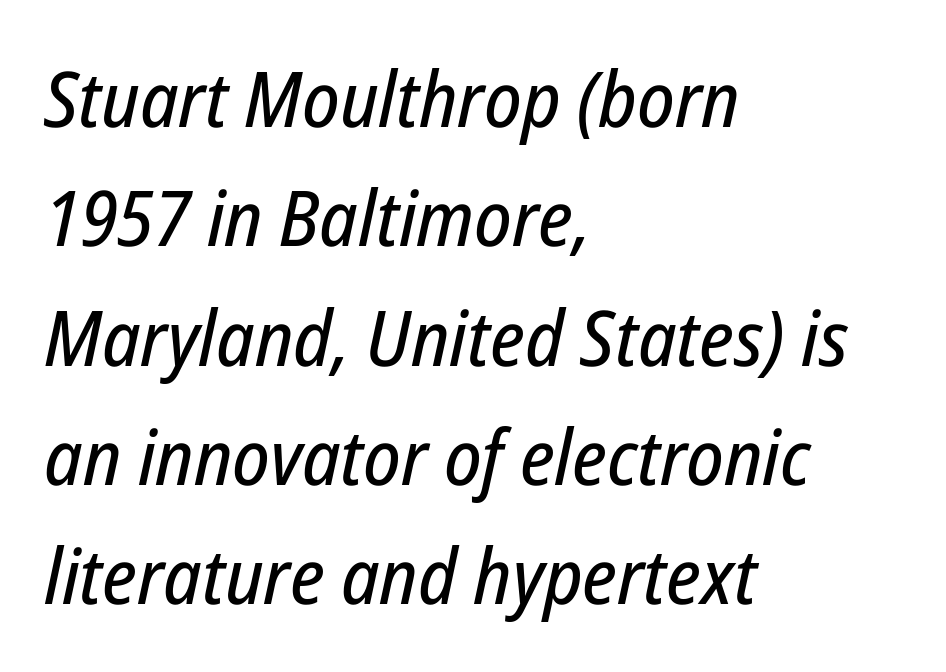
Descender tails drop into unmarked territory. A classic flush-left, rag-right setting is used for this passage. Spacing between characters is what you'd get straight out of the box. Rows of type keep a routine distance in the vertical direction. You could not count columns in this text — the font is proportionally spaced. The text carries the slant typical of an italic or oblique font.
